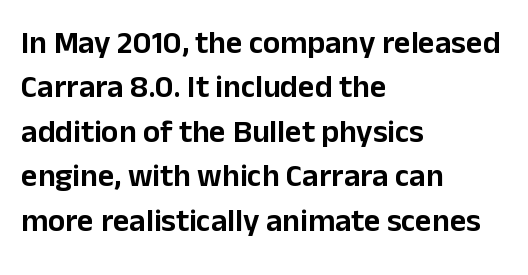
Q: Is the text italic (slanted)? A: No, it is upright.
Q: Is the typeface a serif or a sans-serif typeface? A: Sans-serif.
Q: Is the text underlined? A: No.
Q: How is the paragraph aligned? A: Left-aligned.
Q: Is the spacing between letters normal or unusually wide? A: Normal.
Q: Is the spacing between lines tight, normal or loose? A: Normal.
Q: Width (condensed, normal, or wide)? A: Normal.
Q: Stroke contrast? A: Low.
Q: x-height? A: Medium.
Q: Monospaced? A: No.
